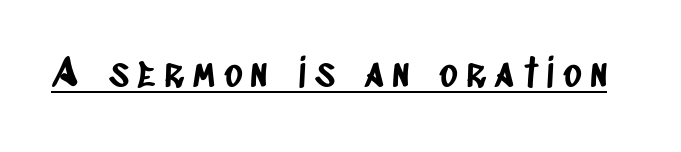
The passage shown is typeset with a sans-serif family. The line texture is sparse and dotted thanks to wide tracking. Is there an underline? Yes — a line sits under the letters. The passage shown is typed in a proportional face where columns would drift.
